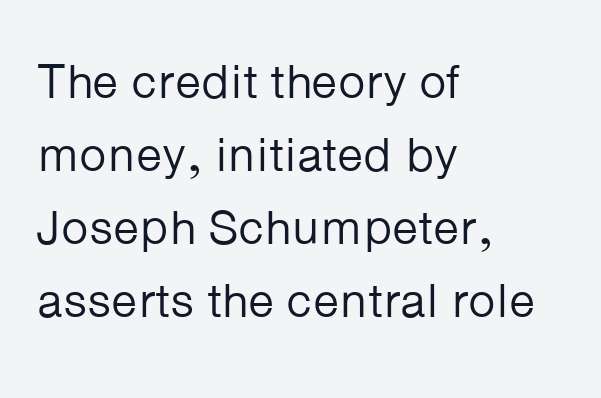
These lines are rendered in a variable-pitch font. This block has exactly the height ordinary leading produces. The specimen reads as upright at a glance. The passage shown is not bold in any degree. Lines of text with bare space underneath. The face used here is rendered with its standard letterfit.
